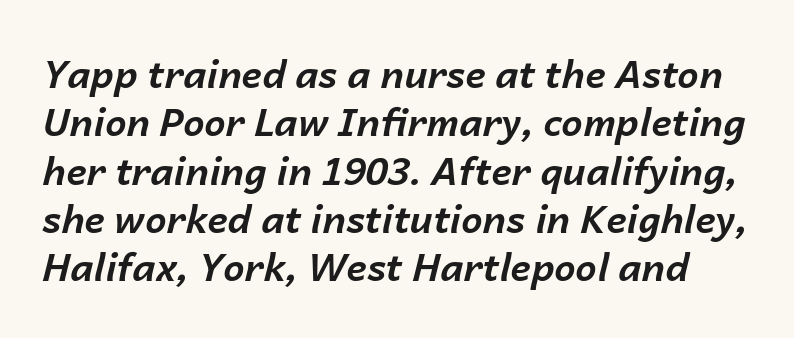
How would I describe the line gaps? Plain and ordinary. These words are printed bold, with thick strokes throughout. Characters are canted at an angle relative to the baseline's perpendicular. The zone under the glyphs is completely vacant.
